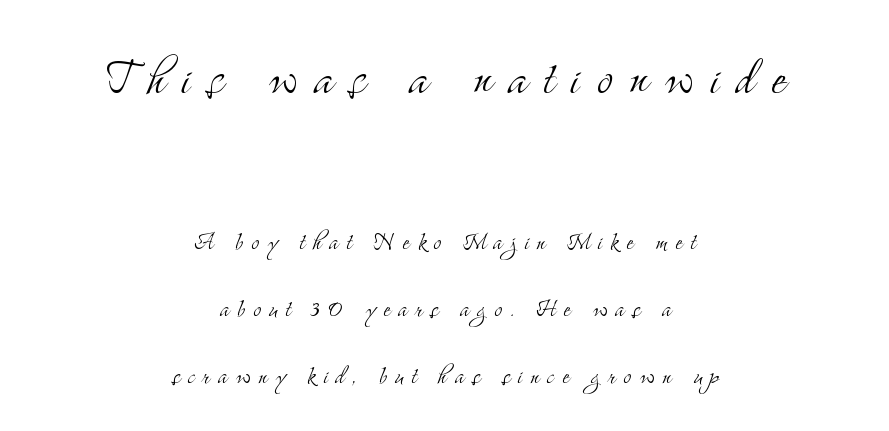
The passage shown stacks its lines with a broad gap. Tracking here is generous; glyphs stand well apart from one another. Observe the serifs anchoring each vertical stroke in this sample. Looks like regular typesetting: each glyph gets only the width it needs. Beneath every word, the page is bare. Type size steps down from the first block to the second.
